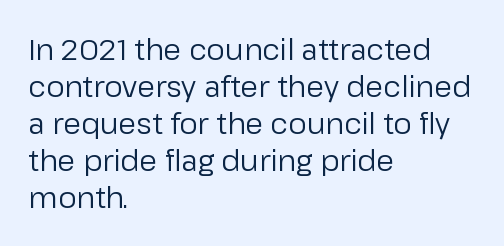
{"serif": "no", "italic": "no", "bold": "no", "weight": "regular", "width": "normal", "stroke_contrast": "low", "x_height": "medium", "monospaced": "no", "underline": "no", "align": "left", "line_spacing": "normal", "line_spacing_ratio": 1.28, "letter_spacing": "normal", "letter_spacing_em": 0.0, "glyph_px": 29}
